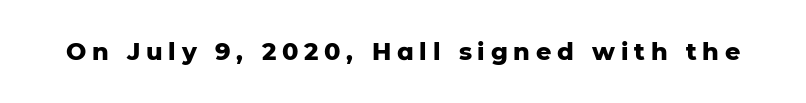
Q: Is the text bold? A: Yes.
Q: Is the text italic (slanted)? A: No, it is upright.
Q: Is the text underlined? A: No.
Q: Is the spacing between letters normal or unusually wide? A: Unusually wide.
